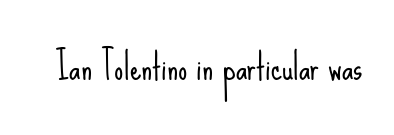
Counters stay open thanks to moderate or lighter strokes. Letter spacing: default. The letters advance in unequal steps, a hallmark of proportional type. The space directly below the letters is spotless. Quick note: not italic, upright. Stroke terminals: plain, sans-serif.
